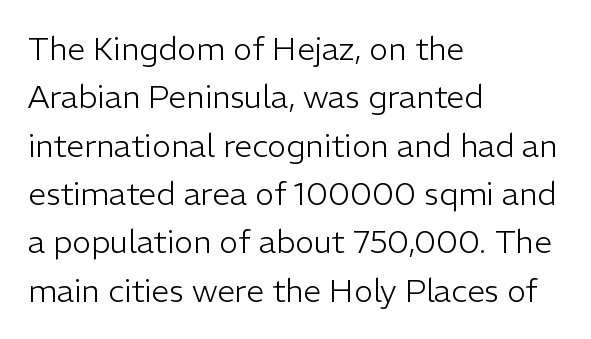
Q: Is the text bold? A: No.
Q: Is the text italic (slanted)? A: No, it is upright.
Q: Is the typeface a serif or a sans-serif typeface? A: Sans-serif.
Q: Is the text underlined? A: No.
Q: How is the paragraph aligned? A: Left-aligned.
Q: Is the spacing between letters normal or unusually wide? A: Normal.
Q: Is the spacing between lines tight, normal or loose? A: Normal.
Q: Width (condensed, normal, or wide)? A: Normal.
Q: Stroke contrast? A: Low.
Q: x-height? A: Medium.
Q: Monospaced? A: No.
